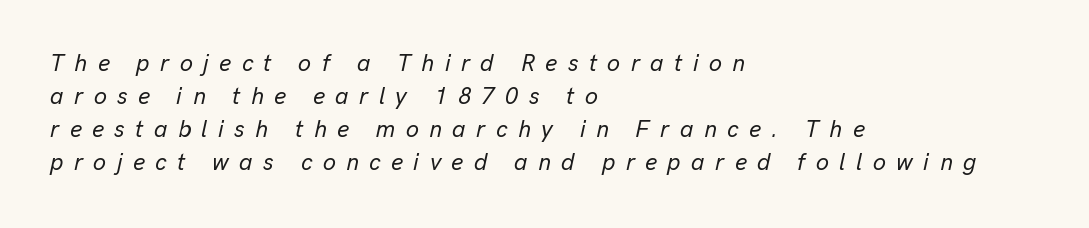
The image shows 23 px text type, italic (leaning right); set left-aligned, normal line spacing (1.44x), unusually wide letter spacing (+0.46 em), not underlined.
